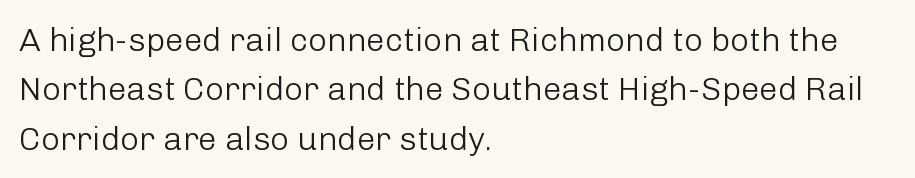
The image shows 33 px light sans-serif type, upright; set left-aligned, normal line spacing (1.5x), normal letter spacing, not underlined; low stroke contrast and a medium x-height.
